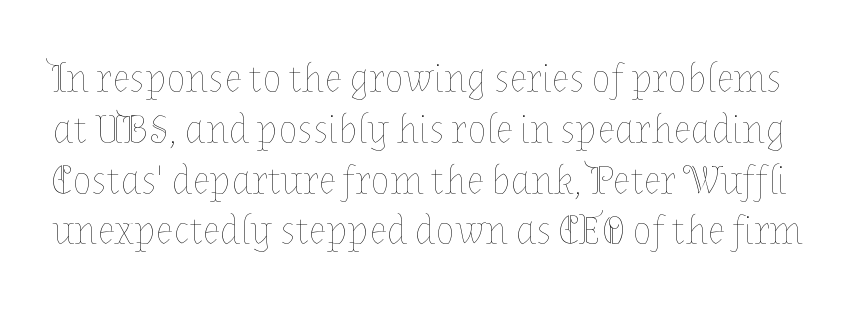
{"italic": "no", "bold": "no", "weight": "thin", "width": "normal", "stroke_contrast": "low", "x_height": "medium", "monospaced": "no", "underline": "no", "line_spacing": "normal", "line_spacing_ratio": 1.27, "letter_spacing": "normal", "letter_spacing_em": 0.0, "glyph_px": 40}
